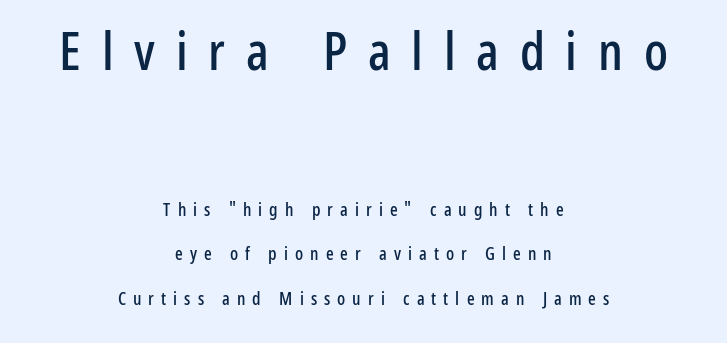
{"serif": "no", "italic": "no", "width": "condensed", "stroke_contrast": "low", "x_height": "medium", "monospaced": "no", "underline": "no", "align": "center", "line_spacing": "loose", "line_spacing_ratio": 2.48, "letter_spacing": "wide", "letter_spacing_em": 0.39, "larger_block": "first", "size_ratio": 2.94, "glyph_px": 53}
